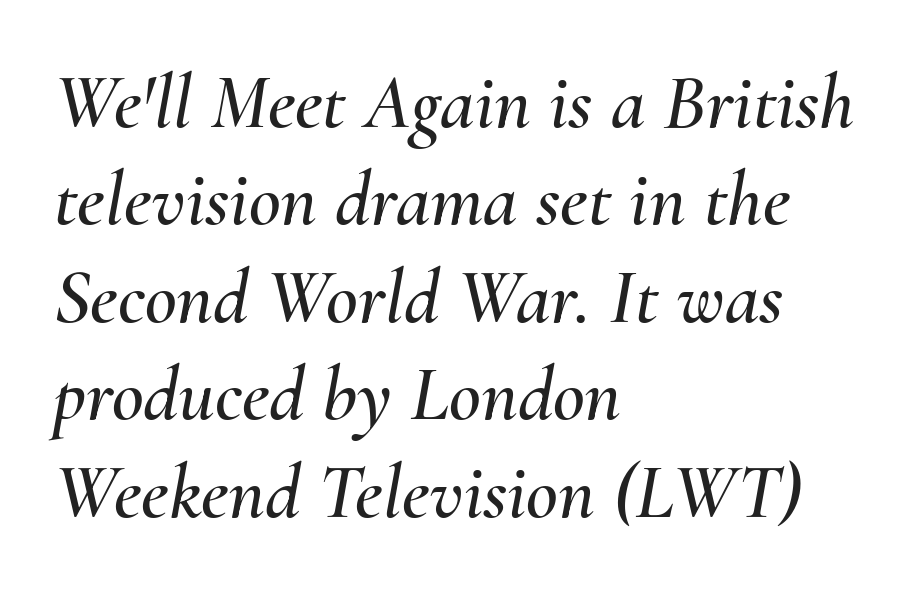
Q: Is the text italic (slanted)? A: Yes, it leans right by about 10 degrees.
Q: Is the text underlined? A: No.
Q: How is the paragraph aligned? A: Left-aligned.
Q: Is the spacing between letters normal or unusually wide? A: Normal.
Q: Is the spacing between lines tight, normal or loose? A: Normal.
Q: Width (condensed, normal, or wide)? A: Normal.
Q: Stroke contrast? A: Medium.
Q: x-height? A: Small.
Q: Monospaced? A: No.
